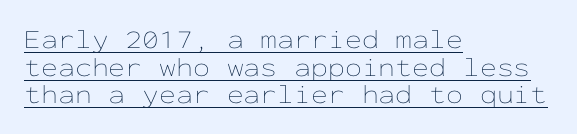
{"italic": "no", "bold": "no", "underline": "yes", "align": "left", "line_spacing": "tight", "line_spacing_ratio": 1.02, "letter_spacing": "normal", "letter_spacing_em": 0.0, "glyph_px": 27}
